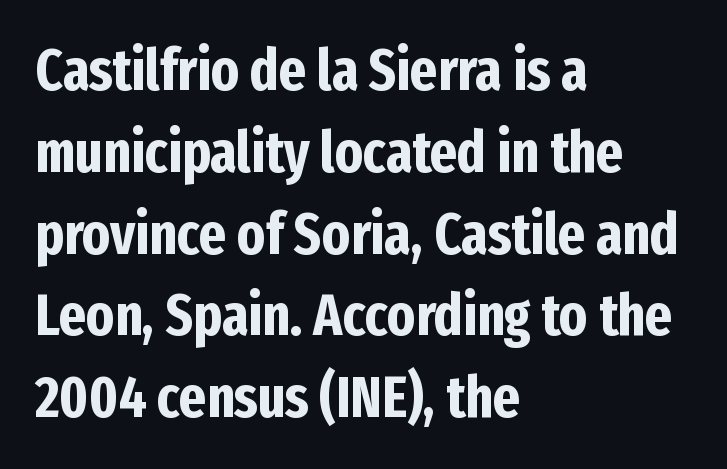
{"serif": "no", "italic": "no", "bold": "yes", "weight": "bold", "width": "condensed", "stroke_contrast": "low", "x_height": "medium", "monospaced": "no", "underline": "no", "align": "left", "line_spacing": "normal", "line_spacing_ratio": 1.41, "letter_spacing": "normal", "letter_spacing_em": 0.0, "glyph_px": 58}
